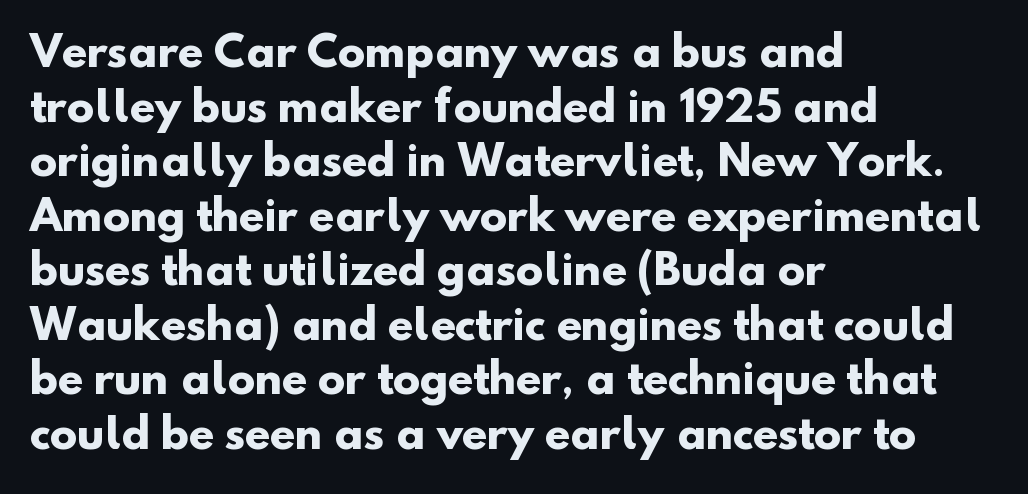
Q: Is the text bold? A: Yes.
Q: Is the typeface a serif or a sans-serif typeface? A: Sans-serif.
Q: Is the text underlined? A: No.
Q: How is the paragraph aligned? A: Left-aligned.
Q: Is the spacing between letters normal or unusually wide? A: Normal.
Q: Is the spacing between lines tight, normal or loose? A: Normal.
Q: Width (condensed, normal, or wide)? A: Normal.
Q: Stroke contrast? A: Low.
Q: x-height? A: Small.
Q: Monospaced? A: No.
